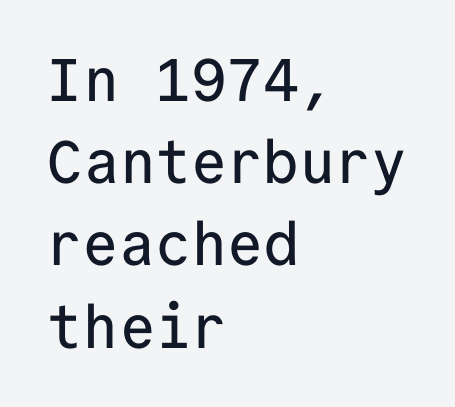
The image shows 60 px sans-serif type, upright, monospaced; set left-aligned, normal line spacing (1.37x), normal letter spacing, not underlined; low stroke contrast and a medium x-height.
